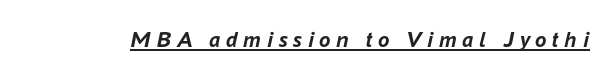
Q: Is the text bold? A: Yes.
Q: Is the text italic (slanted)? A: Yes, it leans right by about 16 degrees.
Q: Is the text underlined? A: Yes.
Q: Is the spacing between letters normal or unusually wide? A: Unusually wide.
